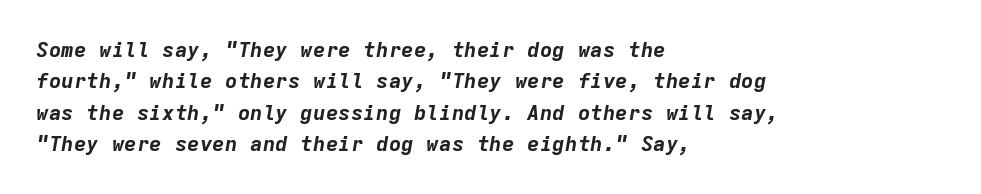
{"italic": "yes", "lean": "right", "slant_degrees": 9, "bold": "yes", "underline": "no", "align": "left", "line_spacing": "normal", "line_spacing_ratio": 1.5, "letter_spacing": "normal", "letter_spacing_em": 0.0, "glyph_px": 21}
